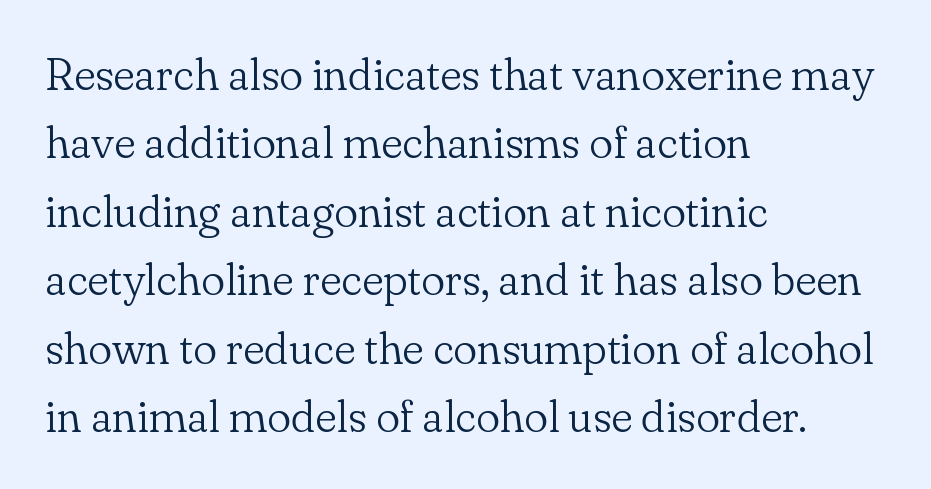
{"serif": "yes", "italic": "no", "bold": "no", "weight": "light", "width": "normal", "stroke_contrast": "low", "x_height": "small", "monospaced": "no", "underline": "no", "align": "left", "line_spacing": "normal", "line_spacing_ratio": 1.52, "letter_spacing": "normal", "letter_spacing_em": 0.0, "glyph_px": 45}
